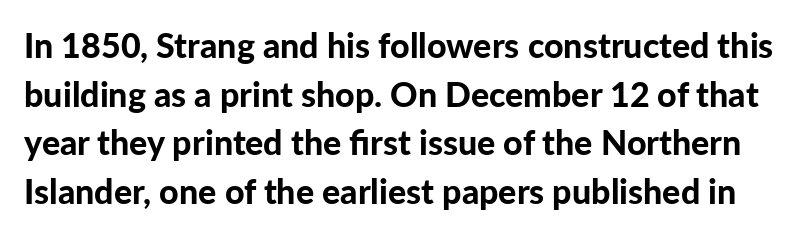
{"serif": "no", "italic": "no", "bold": "yes", "weight": "bold", "width": "normal", "stroke_contrast": "low", "x_height": "medium", "monospaced": "no", "underline": "no", "line_spacing": "normal", "line_spacing_ratio": 1.43, "letter_spacing": "normal", "letter_spacing_em": 0.0, "glyph_px": 34}
